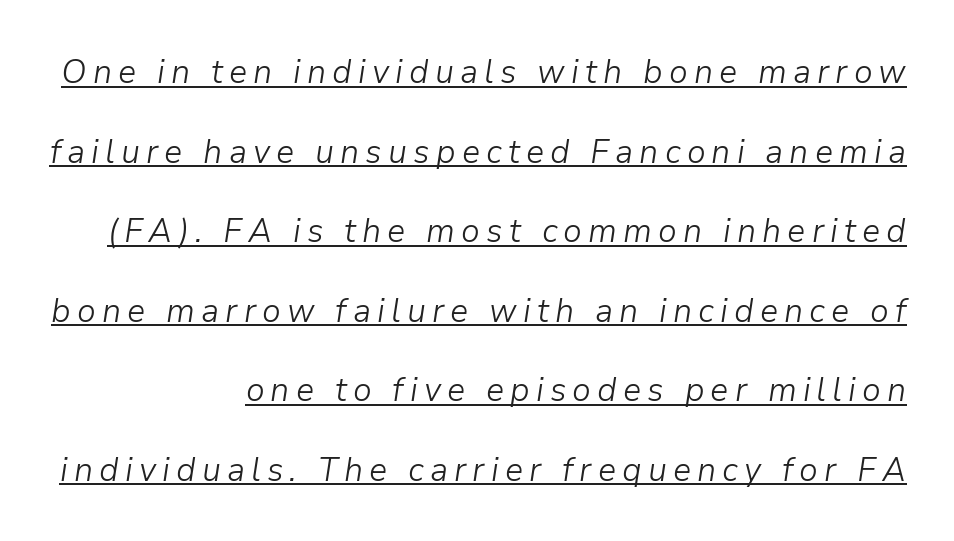
Q: Is the text bold? A: No.
Q: Is the text italic (slanted)? A: Yes, it leans right by about 9 degrees.
Q: Is the text underlined? A: Yes.
Q: How is the paragraph aligned? A: Right-aligned.
Q: Is the spacing between lines tight, normal or loose? A: Loose.
Q: Width (condensed, normal, or wide)? A: Normal.
Q: Stroke contrast? A: Low.
Q: x-height? A: Medium.
Q: Monospaced? A: No.
